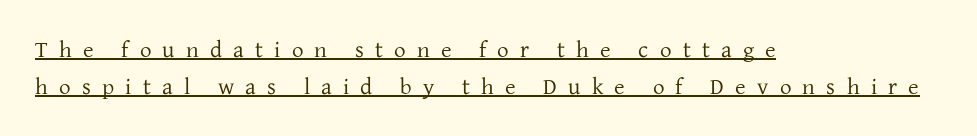
The tracking reads as deliberately expanded to a designer's eye. The leading is moderate, giving the passage an even texture. Weight: regular or lighter. The face used here appears with an underline applied.
